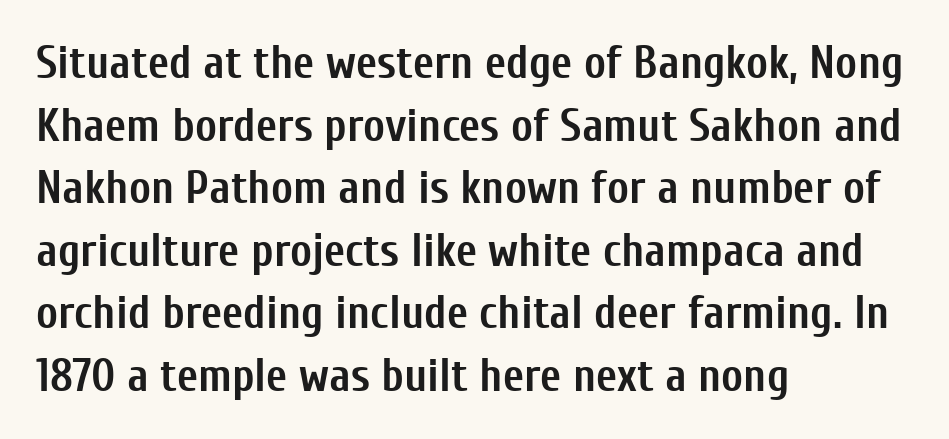
{"serif": "no", "italic": "no", "bold": "yes", "weight": "semibold", "width": "condensed", "stroke_contrast": "low", "x_height": "medium", "monospaced": "no", "underline": "no", "align": "left", "line_spacing": "normal", "line_spacing_ratio": 1.36, "letter_spacing": "normal", "letter_spacing_em": 0.0, "glyph_px": 46}
